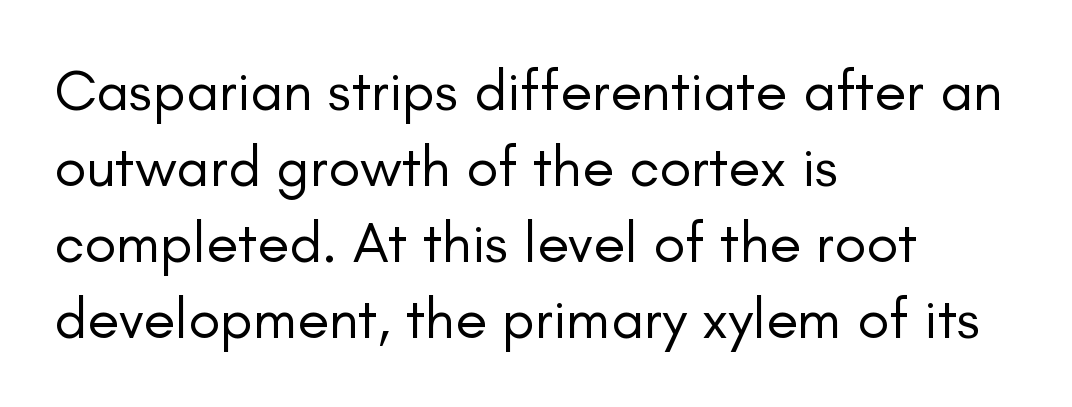
{"serif": "no", "italic": "no", "bold": "no", "weight": "regular", "width": "normal", "stroke_contrast": "low", "x_height": "small", "monospaced": "no", "underline": "no", "align": "left", "line_spacing": "normal", "line_spacing_ratio": 1.31, "letter_spacing": "normal", "letter_spacing_em": 0.0, "glyph_px": 58}
